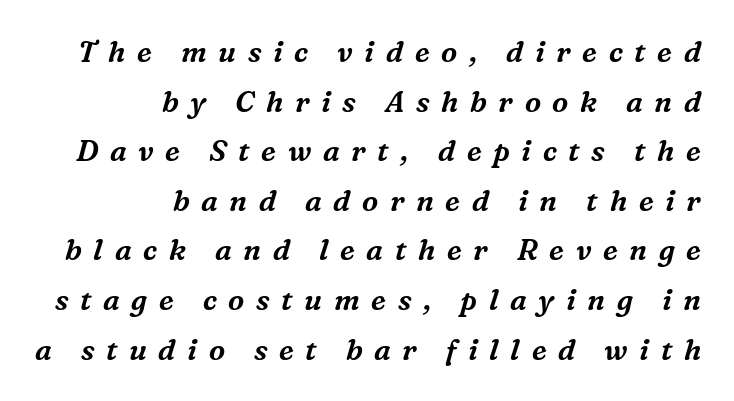
{"serif": "yes", "italic": "yes", "lean": "right", "slant_degrees": 16, "width": "normal", "stroke_contrast": "medium", "x_height": "medium", "monospaced": "no", "underline": "no", "align": "right", "line_spacing_ratio": 1.71, "letter_spacing": "wide", "letter_spacing_em": 0.4, "glyph_px": 29}
